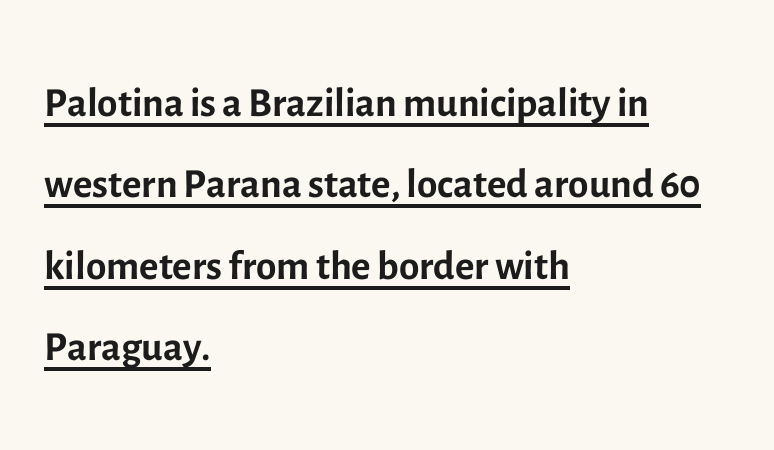
{"serif": "no", "italic": "no", "bold": "no", "weight": "regular", "width": "normal", "x_height": "medium", "monospaced": "no", "underline": "yes", "align": "left", "line_spacing": "normal", "line_spacing_ratio": 1.38, "letter_spacing": "normal", "letter_spacing_em": 0.0, "glyph_px": 59}
